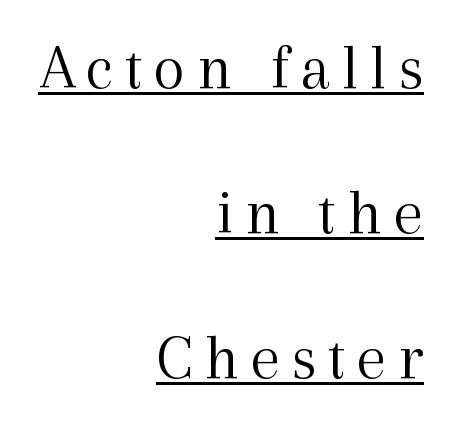
{"serif": "yes", "italic": "no", "bold": "no", "weight": "light", "width": "normal", "x_height": "medium", "monospaced": "no", "underline": "yes", "align": "right", "line_spacing": "loose", "line_spacing_ratio": 2.23, "glyph_px": 65}
